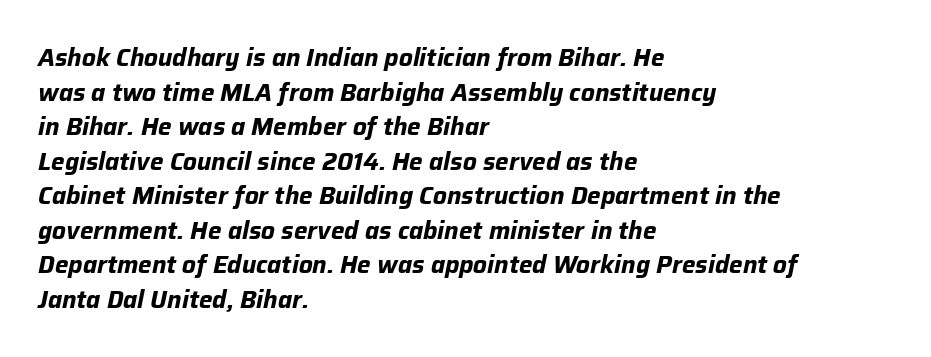
The image shows 24 px bold type, italic (leaning right); set left-aligned, normal line spacing (1.44x), normal letter spacing, not underlined.
